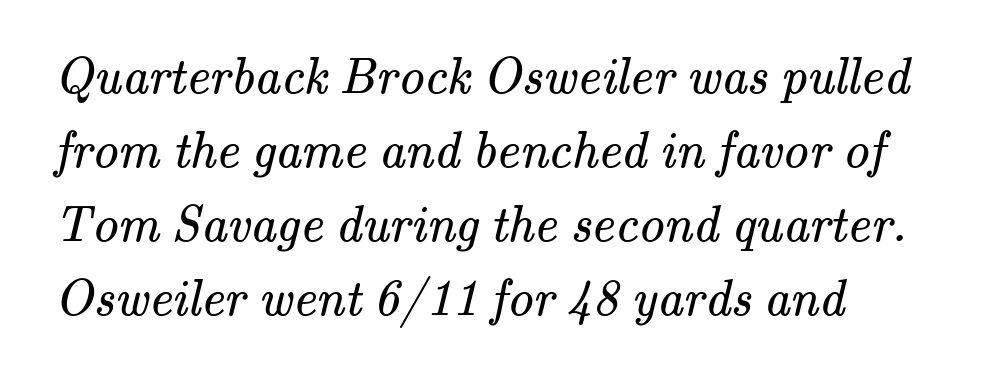
{"serif": "yes", "bold": "no", "weight": "regular", "width": "normal", "stroke_contrast": "medium", "x_height": "small", "monospaced": "no", "underline": "no", "align": "left", "line_spacing": "normal", "line_spacing_ratio": 1.45, "letter_spacing": "normal", "letter_spacing_em": 0.0, "glyph_px": 51}
